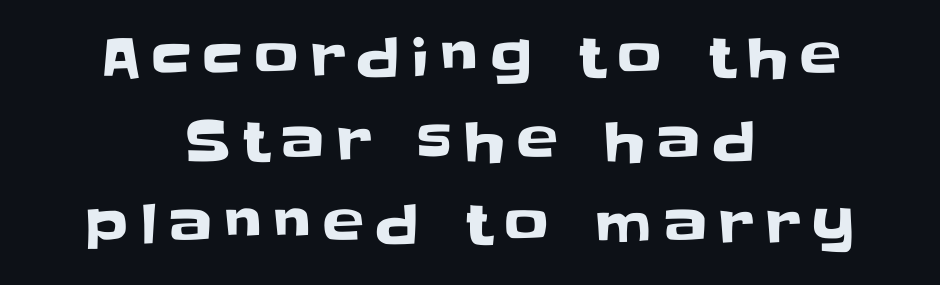
{"serif": "no", "italic": "no", "width": "normal", "stroke_contrast": "low", "x_height": "large", "monospaced": "no", "underline": "no", "align": "center", "line_spacing": "normal", "line_spacing_ratio": 1.52, "letter_spacing": "wide", "letter_spacing_em": 0.22, "glyph_px": 55}
